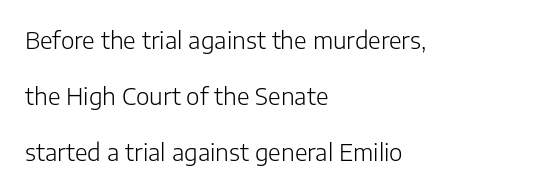
All the whitespace from short lines collects on the right. The font is comparable to plain body text, perhaps lighter. No extra tracking has been applied to these lines. The passage shown stacks its lines with a broad gap. The font's upright variant was chosen for this text. Anything drawn beneath the words? Only blank space.
